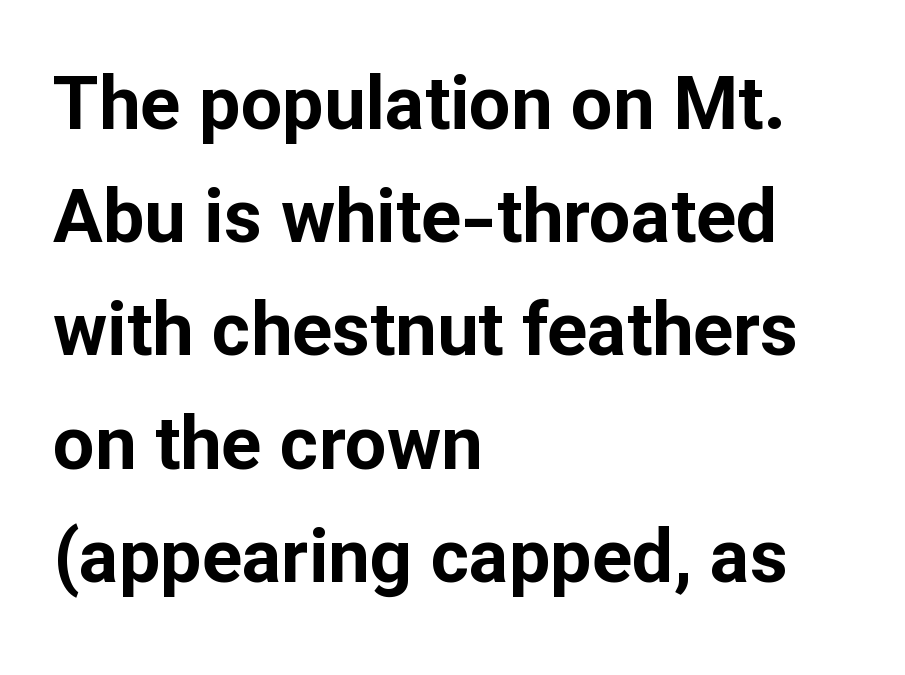
{"serif": "no", "italic": "no", "bold": "yes", "weight": "bold", "width": "normal", "stroke_contrast": "low", "x_height": "medium", "monospaced": "no", "underline": "no", "align": "left", "line_spacing": "normal", "line_spacing_ratio": 1.53, "letter_spacing": "normal", "letter_spacing_em": 0.0, "glyph_px": 74}
